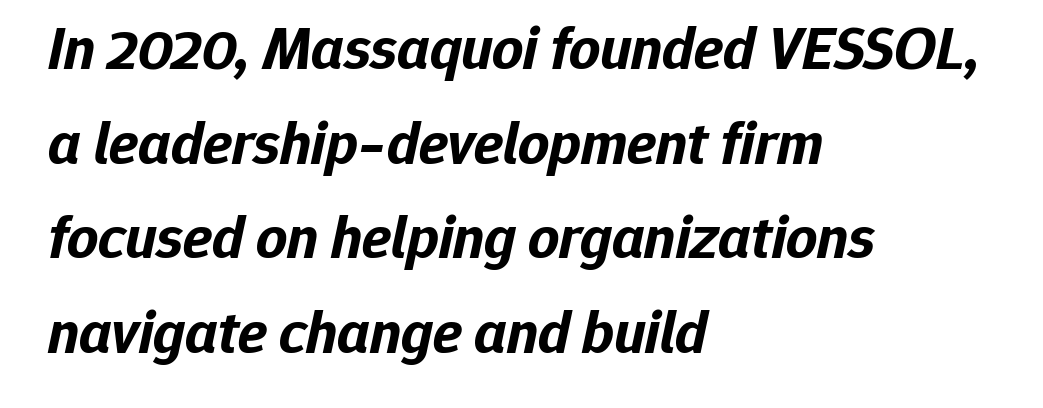
{"italic": "yes", "lean": "right", "slant_degrees": 12, "bold": "yes", "weight": "bold", "width": "normal", "stroke_contrast": "low", "x_height": "medium", "monospaced": "no", "underline": "no", "align": "left", "line_spacing": "normal", "line_spacing_ratio": 1.55, "letter_spacing": "normal", "letter_spacing_em": 0.0, "glyph_px": 61}
